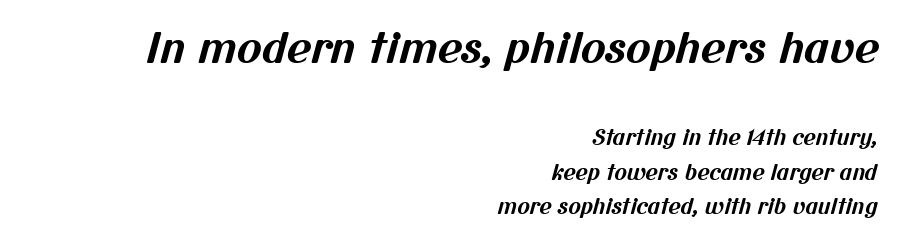
The image shows 42 px bold sans-serif type; set right-aligned, normal line spacing (1.64x), normal letter spacing, not underlined; the first (top) block is 2.0x larger; medium stroke contrast and a medium x-height.
